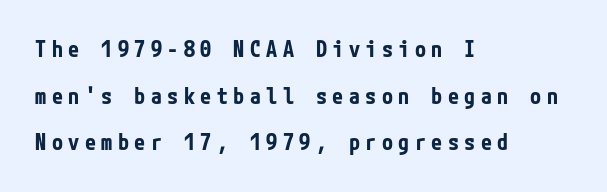
The image shows 22 px bold type, upright; set left-aligned, loose line spacing (2.12x), unusually wide letter spacing (+0.25 em), not underlined.
